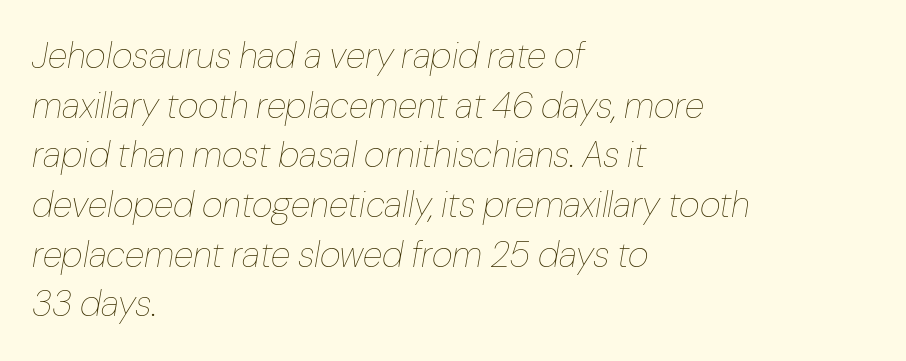
Q: Is the text bold? A: No.
Q: Is the text italic (slanted)? A: Yes, it leans right by about 10 degrees.
Q: Is the text underlined? A: No.
Q: How is the paragraph aligned? A: Left-aligned.
Q: Is the spacing between letters normal or unusually wide? A: Normal.
Q: Is the spacing between lines tight, normal or loose? A: Normal.
Q: Width (condensed, normal, or wide)? A: Normal.
Q: Stroke contrast? A: Low.
Q: x-height? A: Medium.
Q: Monospaced? A: No.
